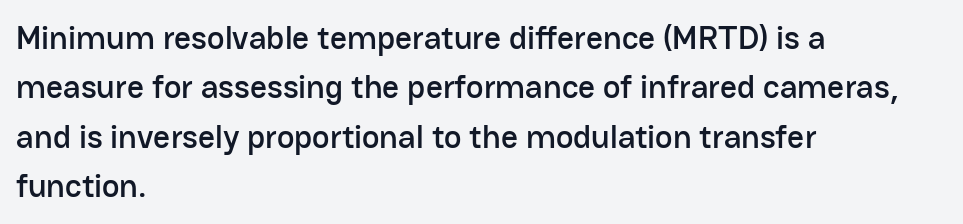
{"serif": "no", "italic": "no", "width": "normal", "stroke_contrast": "low", "x_height": "medium", "monospaced": "no", "underline": "no", "align": "left", "line_spacing": "normal", "line_spacing_ratio": 1.5, "letter_spacing": "normal", "letter_spacing_em": 0.0, "glyph_px": 33}
